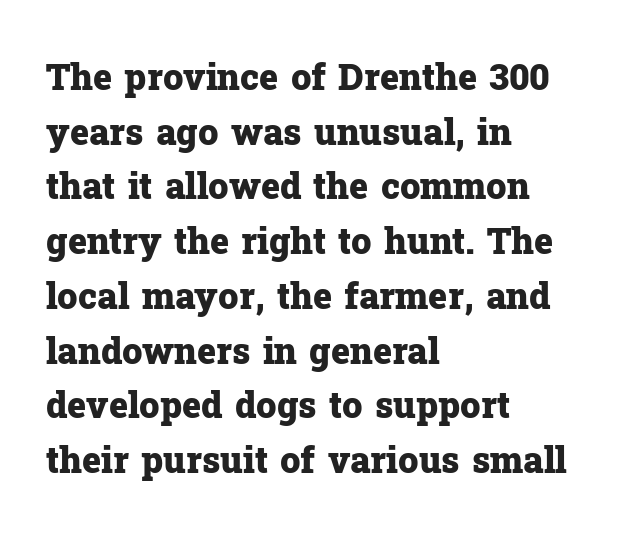
The image shows 36 px heavy serif type, upright; set left-aligned, normal line spacing (1.52x), normal letter spacing, not underlined; low stroke contrast and a medium x-height.
